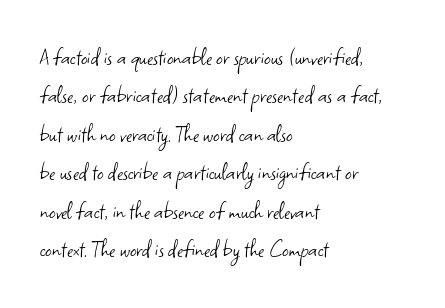
The image shows 26 px text type; set left-aligned, normal line spacing (1.48x), normal letter spacing, not underlined.
